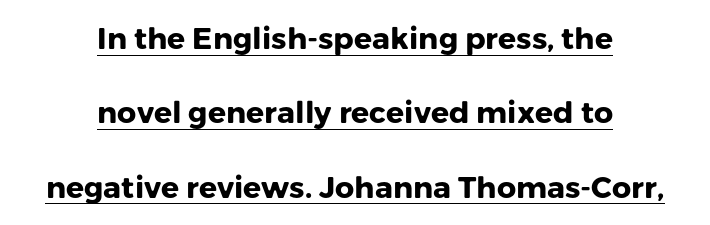
Q: Is the text bold? A: Yes.
Q: Is the text italic (slanted)? A: No, it is upright.
Q: Is the typeface a serif or a sans-serif typeface? A: Sans-serif.
Q: Is the text underlined? A: Yes.
Q: How is the paragraph aligned? A: Centered.
Q: Is the spacing between letters normal or unusually wide? A: Normal.
Q: Is the spacing between lines tight, normal or loose? A: Loose.
Q: Width (condensed, normal, or wide)? A: Normal.
Q: Stroke contrast? A: Low.
Q: x-height? A: Medium.
Q: Monospaced? A: No.
